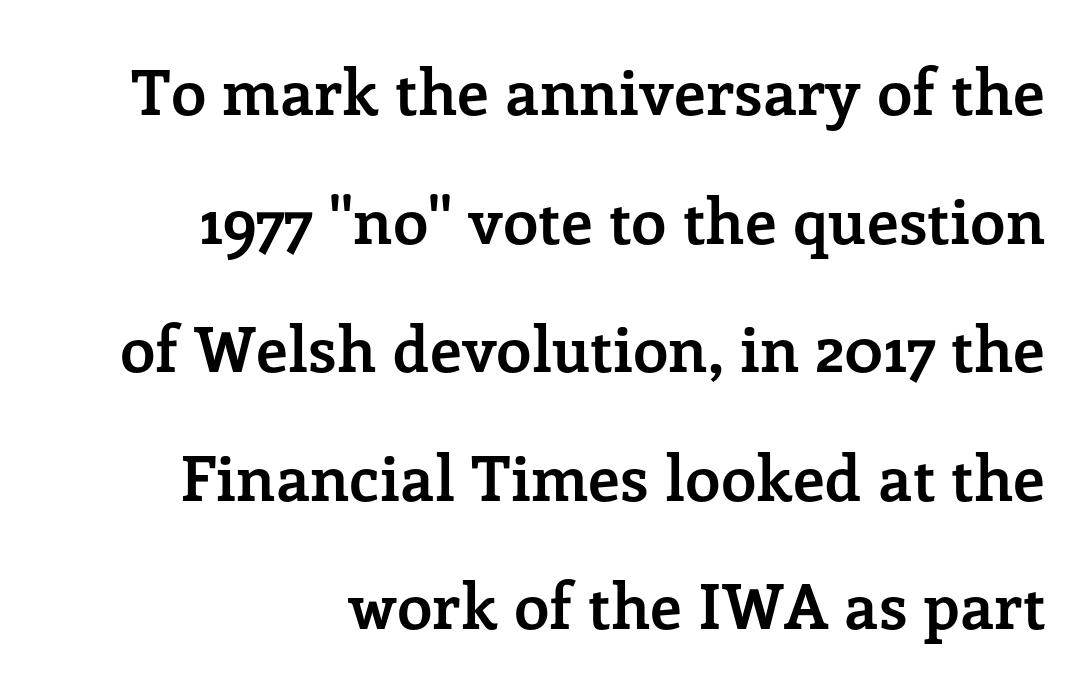
These lines are set flush right with a ragged left edge. Vertically, the passage feels expansive, rows floating well apart. Nobody touched the tracking dial on this one. Posture: upright roman. The space beneath each line is pristine and unruled.
